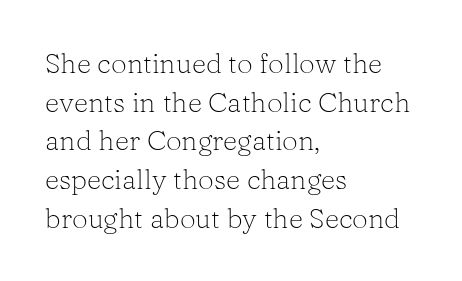
Q: Is the text bold? A: No.
Q: Is the text italic (slanted)? A: No, it is upright.
Q: Is the typeface a serif or a sans-serif typeface? A: Serif.
Q: Is the text underlined? A: No.
Q: How is the paragraph aligned? A: Left-aligned.
Q: Is the spacing between letters normal or unusually wide? A: Normal.
Q: Is the spacing between lines tight, normal or loose? A: Normal.
Q: Width (condensed, normal, or wide)? A: Normal.
Q: Stroke contrast? A: Low.
Q: x-height? A: Medium.
Q: Monospaced? A: No.
